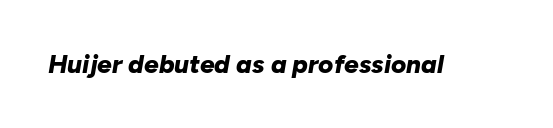
{"italic": "yes", "lean": "right", "slant_degrees": 10, "bold": "yes", "underline": "no", "letter_spacing": "normal", "letter_spacing_em": 0.0, "glyph_px": 26}
